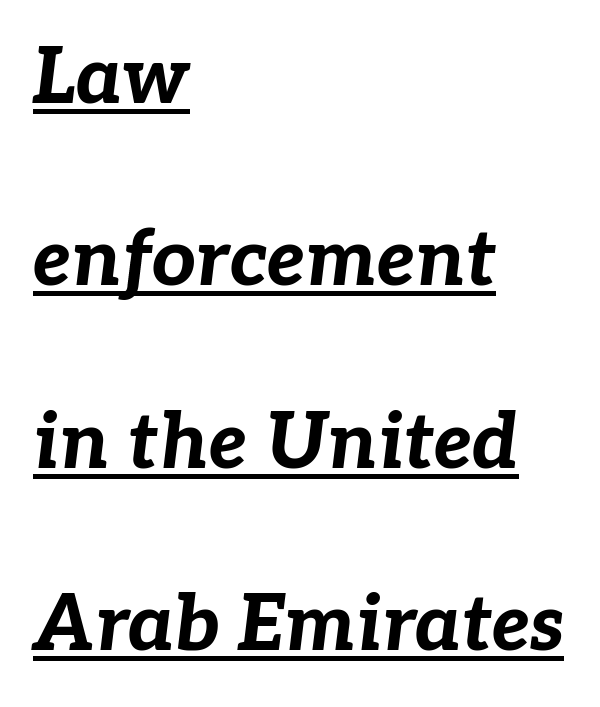
{"italic": "yes", "lean": "right", "slant_degrees": 7, "bold": "yes", "weight": "bold", "width": "normal", "stroke_contrast": "low", "x_height": "medium", "monospaced": "no", "underline": "yes", "align": "left", "line_spacing": "loose", "line_spacing_ratio": 2.37, "letter_spacing": "normal", "letter_spacing_em": 0.0, "glyph_px": 77}
